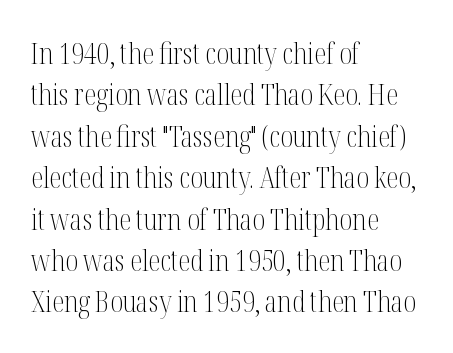
The image shows 30 px light, condensed serif type, upright; set left-aligned, normal line spacing (1.38x), normal letter spacing, not underlined; medium stroke contrast and a medium x-height.
